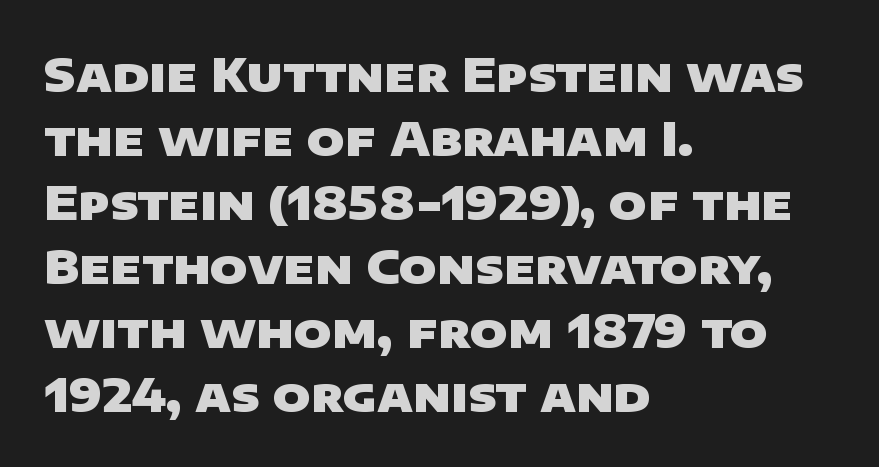
{"serif": "no", "bold": "yes", "weight": "heavy", "width": "wide", "stroke_contrast": "low", "x_height": "large", "monospaced": "no", "underline": "no", "align": "left", "line_spacing": "normal", "line_spacing_ratio": 1.39, "letter_spacing": "normal", "letter_spacing_em": 0.0, "glyph_px": 46}
